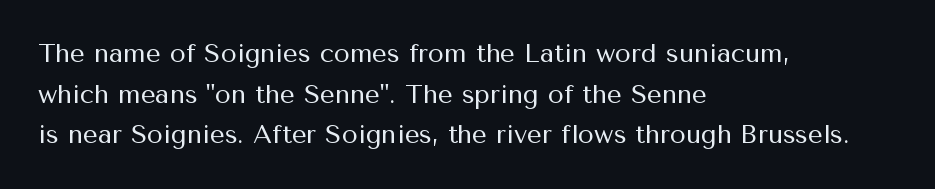
The zone under the glyphs is completely vacant. Letters have the restrained weight of plain body copy at most. Line beginnings align vertically; line endings do not. The gaps between neighbouring characters are ordinary and unremarkable.
